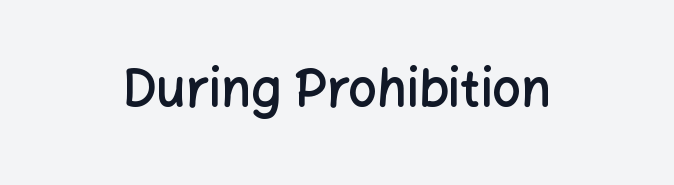
{"serif": "no", "italic": "no", "bold": "semi", "weight": "semibold", "width": "normal", "stroke_contrast": "low", "x_height": "medium", "monospaced": "no", "underline": "no", "align": "center", "letter_spacing": "normal", "letter_spacing_em": 0.0, "glyph_px": 51}
